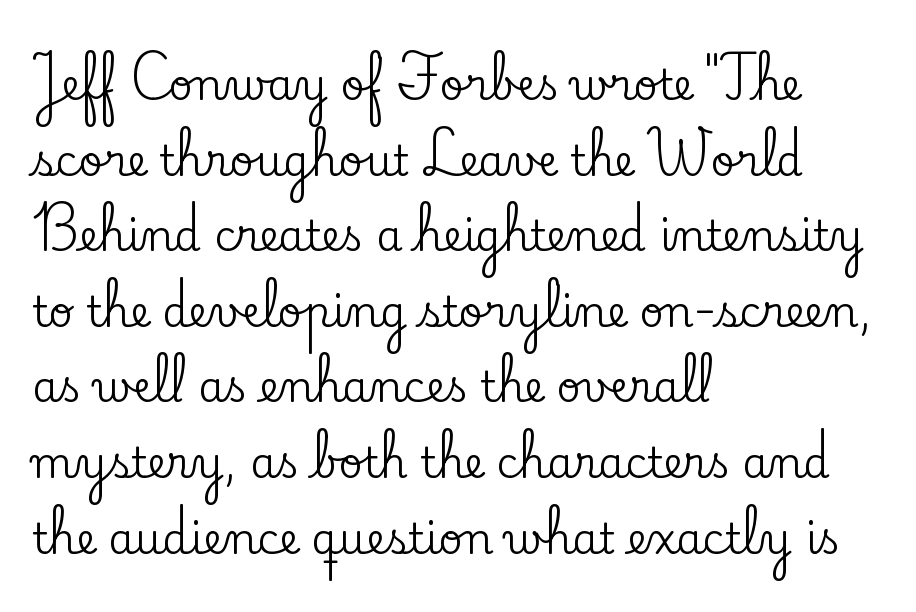
The type is set solid horizontally, with unmodified tracking. No italicization has been applied; the sample stays upright. Type without underlining. If you drew a ruler down the left edge, every line would touch it. Type style note: has serifs. The rendering uses natural spacing where letterforms have individual widths.
